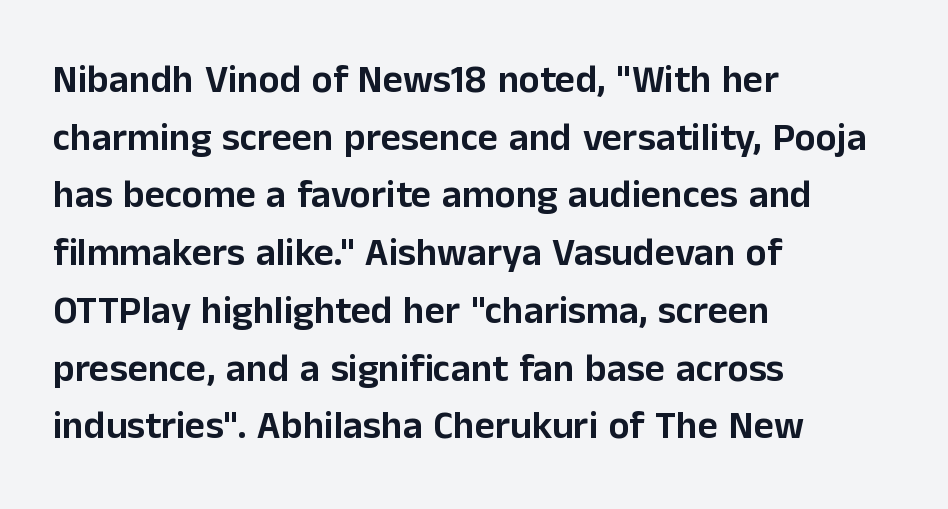
Glyph-to-glyph distance matches everyday printed text. Upright lettering throughout. Vertically, the passage feels balanced, rows spaced as you'd expect. Quick note: underline off. These lines are rendered in a variable-pitch font.
